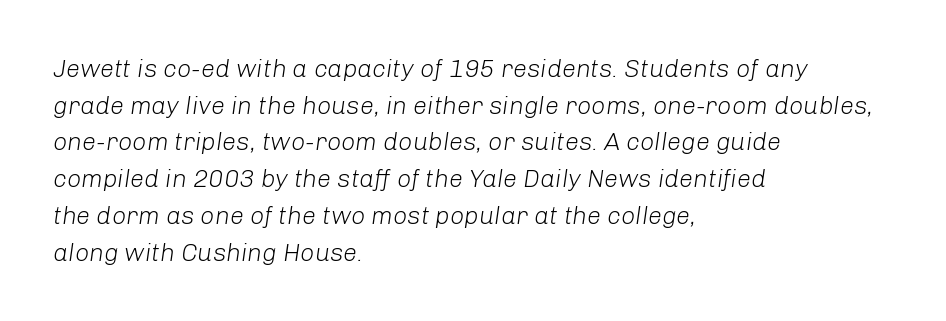
Q: Is the text bold? A: No.
Q: Is the text italic (slanted)? A: Yes, it leans right by about 8 degrees.
Q: Is the text underlined? A: No.
Q: How is the paragraph aligned? A: Left-aligned.
Q: Is the spacing between letters normal or unusually wide? A: Normal.
Q: Is the spacing between lines tight, normal or loose? A: Normal.
